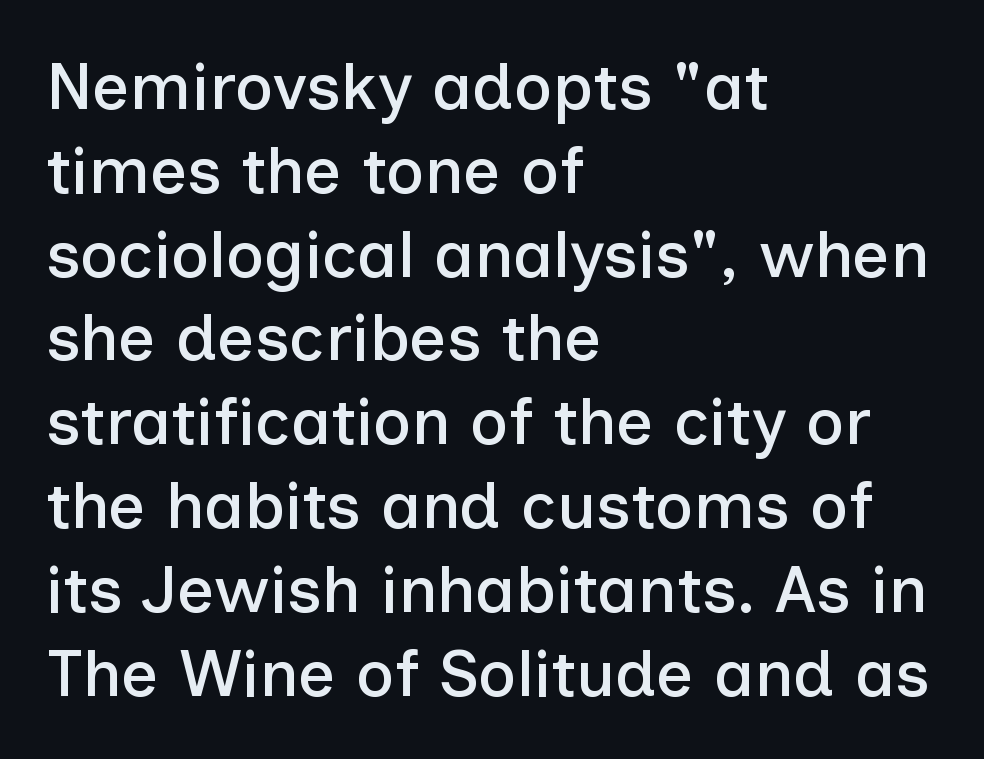
The image shows 66 px sans-serif type, upright; set left-aligned, normal line spacing (1.27x), normal letter spacing, not underlined; low stroke contrast and a medium x-height.
